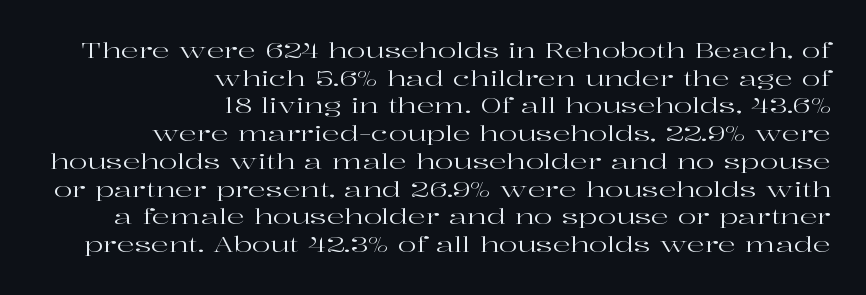
Which margin do the lines hug? The right one — the left edge is uneven. Tracking here is standard; glyphs follow each other at the usual distance. Honestly, the row spacing looks completely unremarkable. Italic? Not at all — the glyphs are vertical.
